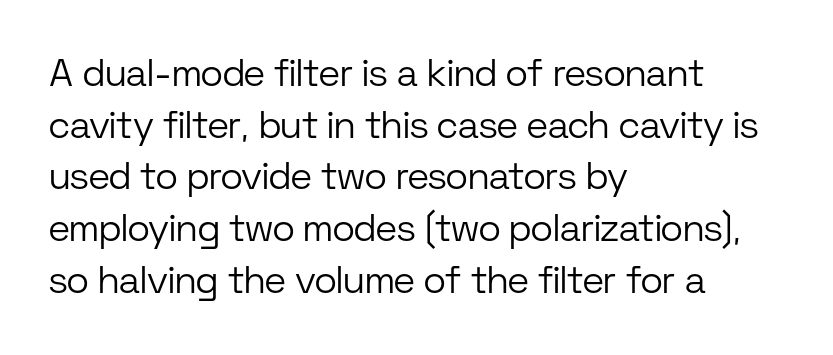
The image shows 38 px light sans-serif type, upright; set left-aligned, normal line spacing (1.36x), normal letter spacing, not underlined; low stroke contrast and a medium x-height.
